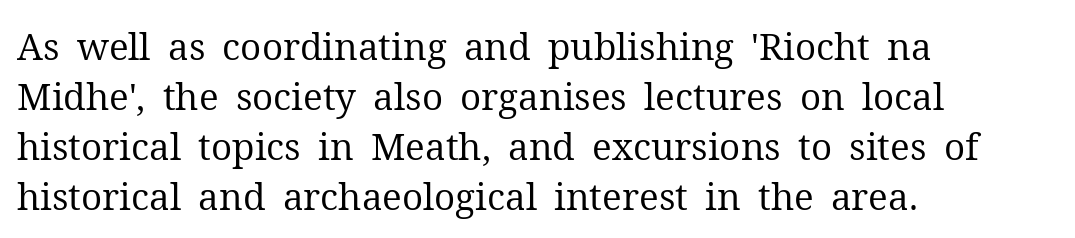
{"serif": "yes", "italic": "no", "bold": "no", "weight": "regular", "width": "normal", "stroke_contrast": "medium", "x_height": "medium", "monospaced": "no", "underline": "no", "align": "left", "line_spacing": "normal", "line_spacing_ratio": 1.35, "letter_spacing": "normal", "letter_spacing_em": 0.0, "glyph_px": 37}
